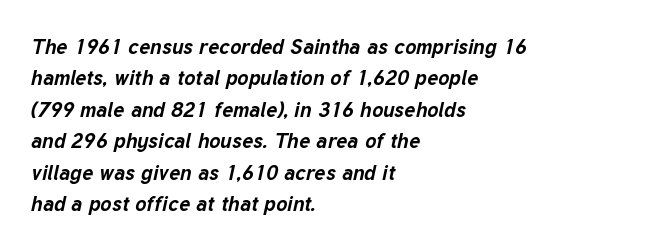
{"italic": "yes", "lean": "right", "slant_degrees": 12, "bold": "yes", "underline": "no", "align": "left", "line_spacing": "normal", "line_spacing_ratio": 1.5, "letter_spacing": "normal", "letter_spacing_em": 0.0, "glyph_px": 21}
